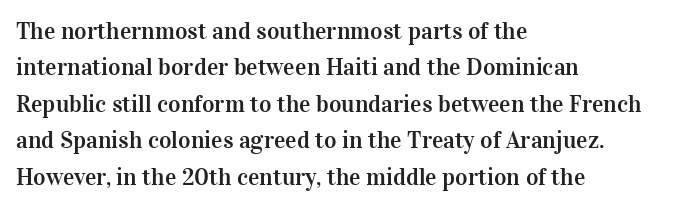
Q: Is the text italic (slanted)? A: No, it is upright.
Q: Is the text underlined? A: No.
Q: How is the paragraph aligned? A: Left-aligned.
Q: Is the spacing between letters normal or unusually wide? A: Normal.
Q: Is the spacing between lines tight, normal or loose? A: Normal.
